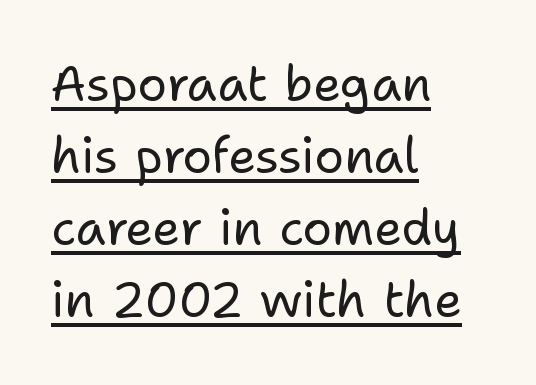
The image shows 49 px regular-weight sans-serif type, upright; set left-aligned, normal line spacing (1.47x), normal letter spacing, underlined; low stroke contrast and a medium x-height.
